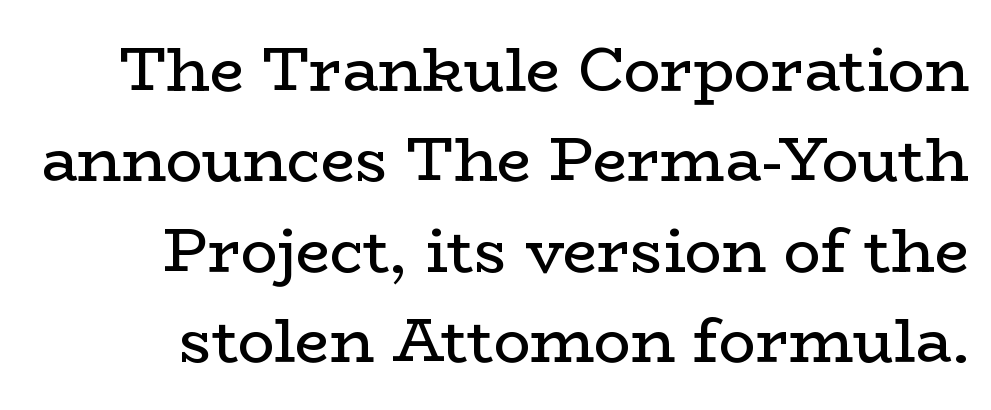
The image shows 61 px regular-weight, wide serif type, upright; set normal line spacing (1.48x), normal letter spacing, not underlined; low stroke contrast and a medium x-height.
